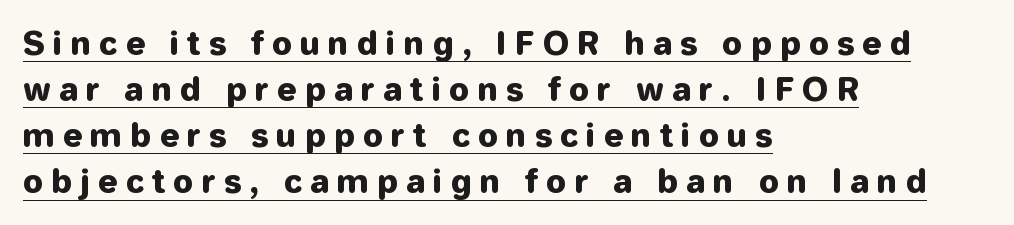
There is plenty of visible air inserted between adjacent glyphs. Vertical strokes here are truly vertical. A typographer would call this underscored text. Unlike a traditional serif, this face leaves its strokes unadorned.
